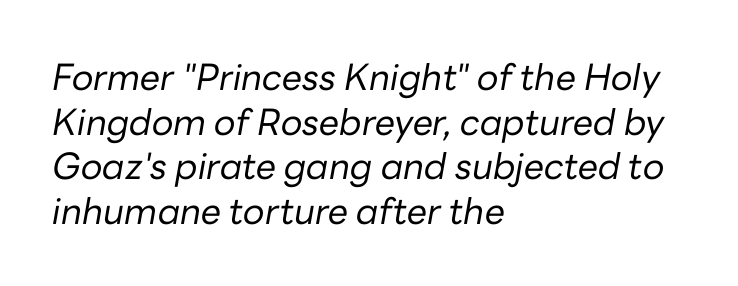
Q: Is the text bold? A: No.
Q: Is the text italic (slanted)? A: Yes, it leans right by about 10 degrees.
Q: Is the text underlined? A: No.
Q: How is the paragraph aligned? A: Left-aligned.
Q: Is the spacing between letters normal or unusually wide? A: Normal.
Q: Width (condensed, normal, or wide)? A: Normal.
Q: Stroke contrast? A: Low.
Q: x-height? A: Medium.
Q: Monospaced? A: No.
